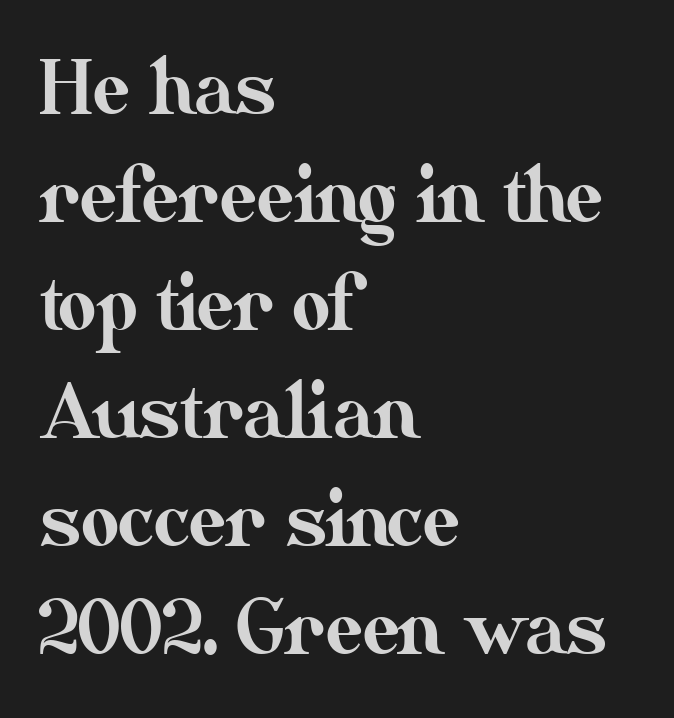
The image shows 74 px text type, upright; set left-aligned, normal line spacing (1.46x), normal letter spacing, not underlined; medium stroke contrast and a small x-height.
